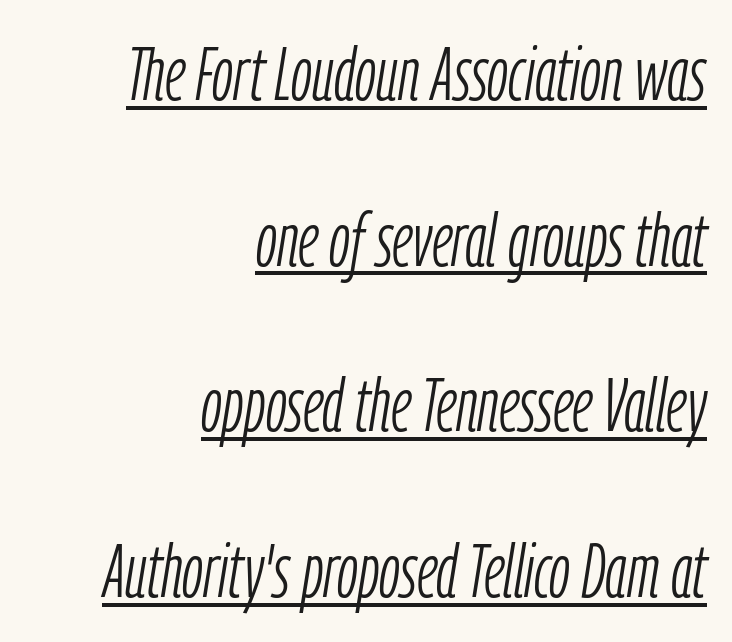
The letters advance in unequal steps, a hallmark of proportional type. The font's italic variant was chosen for this text. Nothing unusual about the tracking: characters are spaced as the font intends. Does a line run under the words? Yes, clearly. Successive baselines arrive slowly, with a big drop between each. Weight: regular or lighter.
